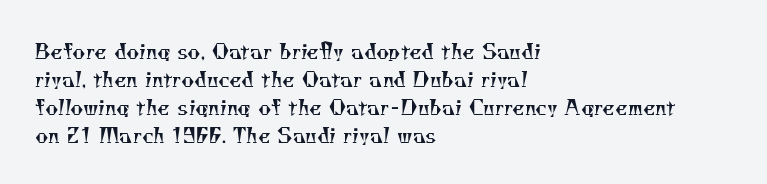
Compared with a centered layout, this one pins lines to the left instead. Tracking here is standard; glyphs follow each other at the usual distance. Nobody drew a line under any word here. Weight: regular or lighter. These lines sit exactly where default settings would place them.
